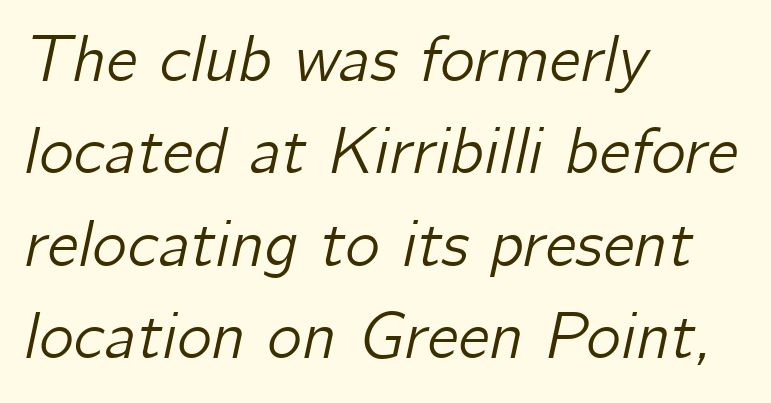
These lines are rendered in a variable-pitch font. The letters sit at their default tracking, neither squeezed nor spread. Baseline-to-baseline distance is the conventional proportion of letter height. An italicized treatment has been applied to the whole sample. Underline: absent.
